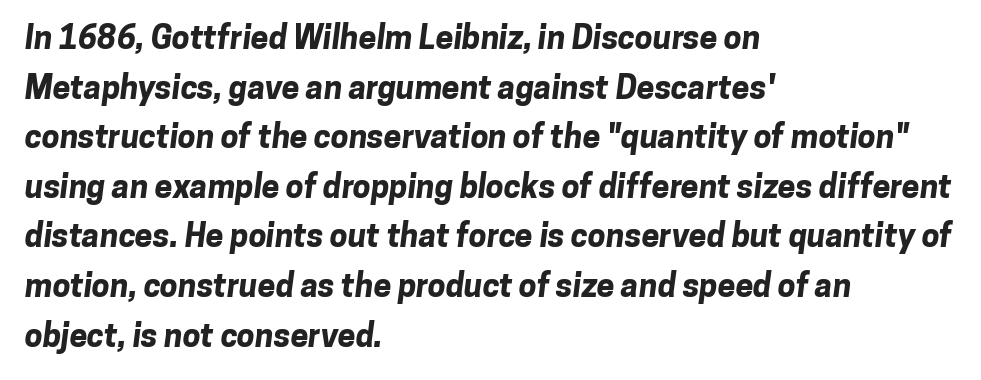
Q: Is the text bold? A: Yes.
Q: Is the typeface a serif or a sans-serif typeface? A: Sans-serif.
Q: Is the text underlined? A: No.
Q: How is the paragraph aligned? A: Left-aligned.
Q: Is the spacing between letters normal or unusually wide? A: Normal.
Q: Is the spacing between lines tight, normal or loose? A: Normal.
Q: Width (condensed, normal, or wide)? A: Normal.
Q: Stroke contrast? A: Low.
Q: x-height? A: Medium.
Q: Monospaced? A: No.
